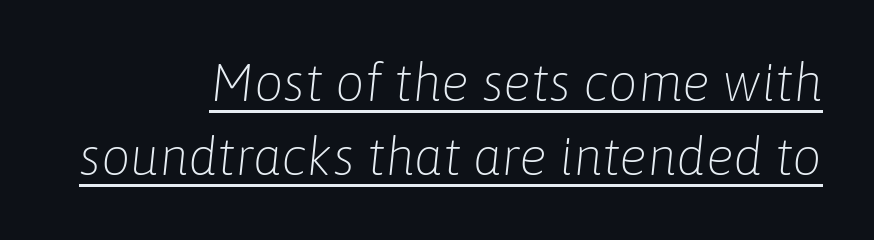
{"italic": "yes", "lean": "right", "slant_degrees": 6, "bold": "no", "weight": "light", "width": "normal", "stroke_contrast": "low", "x_height": "medium", "monospaced": "no", "underline": "yes", "align": "right", "line_spacing": "normal", "line_spacing_ratio": 1.43, "letter_spacing": "normal", "letter_spacing_em": 0.0, "glyph_px": 52}
